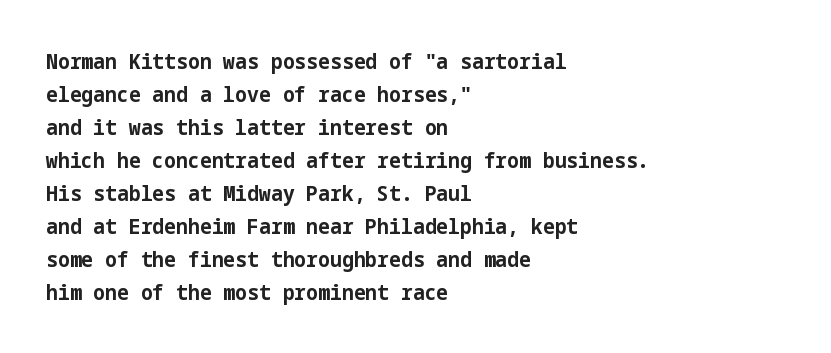
The image shows 21 px bold type, upright; set left-aligned, normal line spacing (1.57x), normal letter spacing, not underlined.
